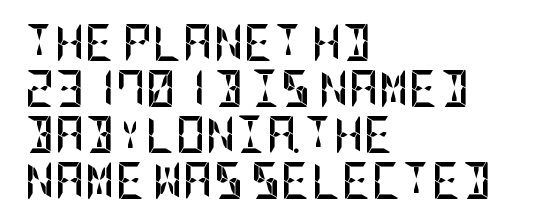
One-word summary of the alignment: left. You could call the tracking neutral — neither tight nor loose. Are there feet on the stems? There aren't — it's a sans. Heft: maximum for text — a bold.
